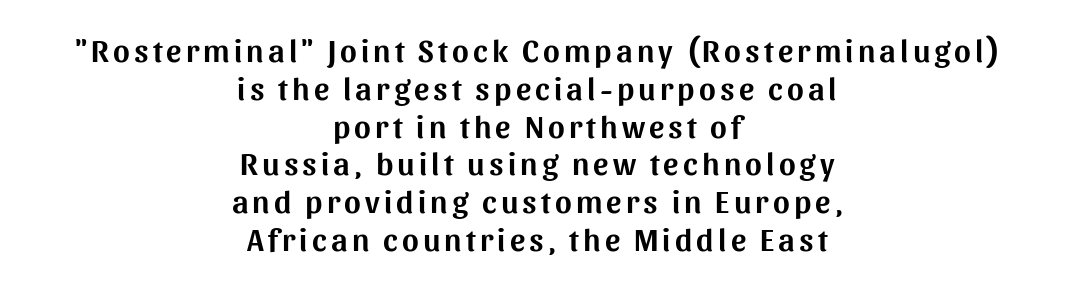
The image shows 32 px sans-serif type, upright; set centered, line spacing 1.18x, not underlined; medium stroke contrast and a medium x-height.
